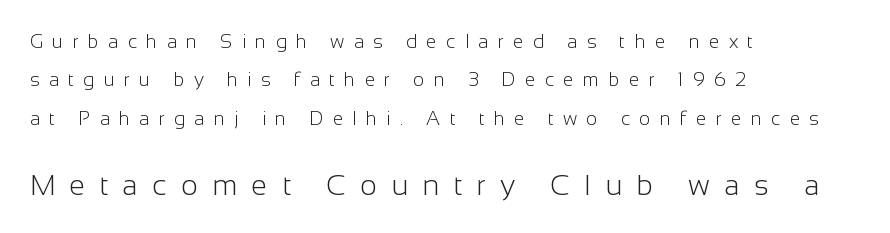
The image shows 29 px light sans-serif type, upright; set left-aligned, loose line spacing (2.02x), unusually wide letter spacing (+0.49 em), not underlined; the second (bottom) block is 1.53x larger; low stroke contrast and a medium x-height.
